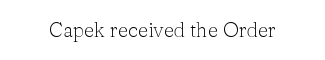
The image shows 20 px text type, upright; set normal letter spacing, not underlined.
